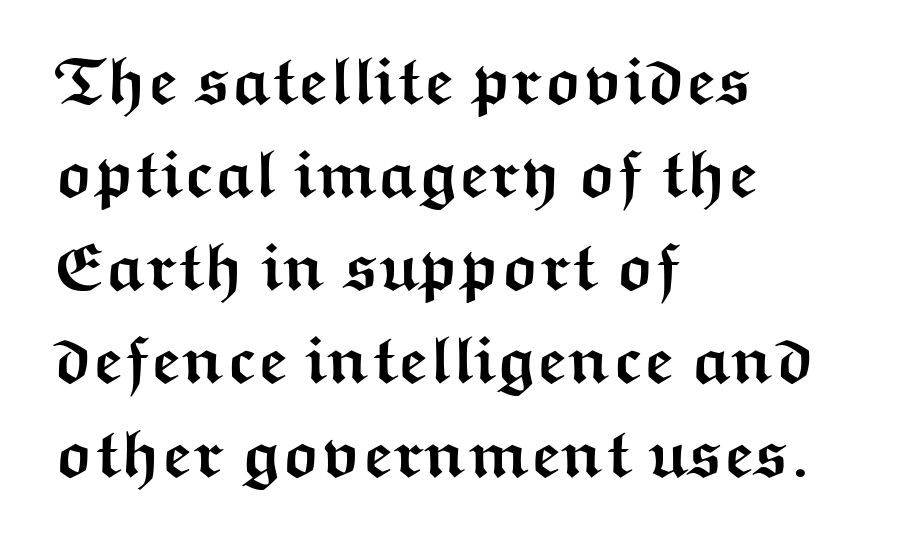
Q: Is the text bold? A: Yes.
Q: Is the text italic (slanted)? A: No, it is upright.
Q: Is the typeface a serif or a sans-serif typeface? A: Sans-serif.
Q: Is the text underlined? A: No.
Q: How is the paragraph aligned? A: Left-aligned.
Q: Is the spacing between letters normal or unusually wide? A: Normal.
Q: Is the spacing between lines tight, normal or loose? A: Normal.
Q: Width (condensed, normal, or wide)? A: Wide.
Q: Stroke contrast? A: Medium.
Q: x-height? A: Medium.
Q: Monospaced? A: No.
